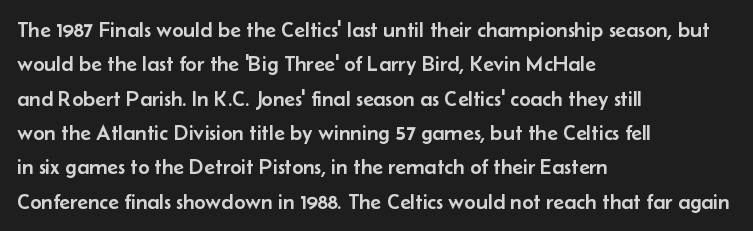
The image shows 22 px text type, upright; set left-aligned, normal line spacing (1.56x), normal letter spacing, not underlined.
